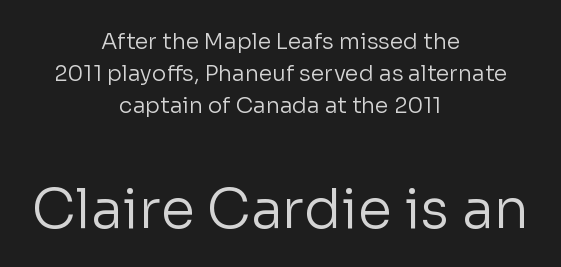
The image shows 55 px regular-weight sans-serif type, upright; set centered, normal line spacing (1.45x), normal letter spacing, not underlined; the second (bottom) block is 2.5x larger; low stroke contrast and a medium x-height.
